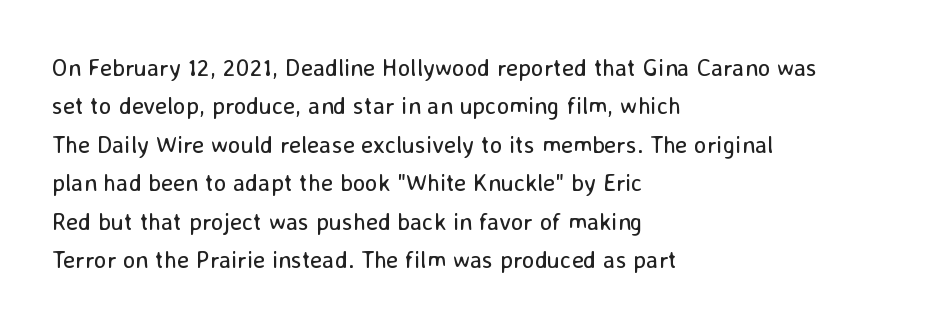
Plain, unruled lines of type. No heavy texture on the line: the type isn't bold. Look at the tracking — it's just the regular setting, nothing added. The axis of the letterforms is exactly vertical. The rows are spaced the way most documents space them.
